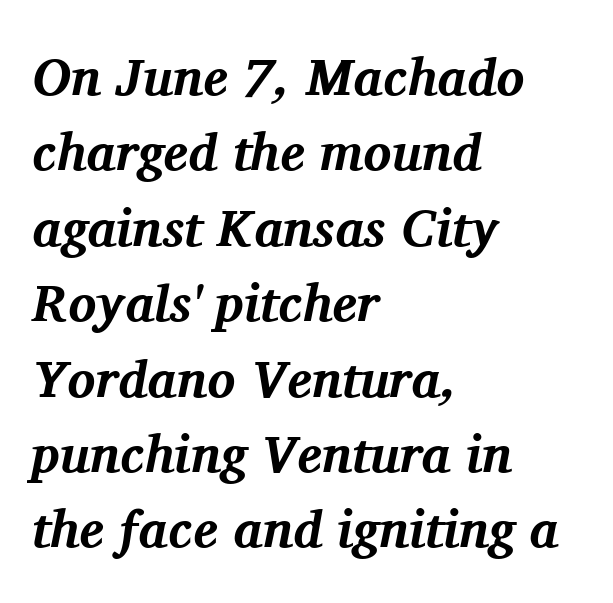
{"serif": "yes", "italic": "yes", "lean": "right", "slant_degrees": 11, "bold": "yes", "weight": "bold", "width": "normal", "stroke_contrast": "medium", "x_height": "medium", "monospaced": "no", "underline": "no", "align": "left", "line_spacing": "normal", "line_spacing_ratio": 1.45, "letter_spacing": "normal", "letter_spacing_em": 0.0, "glyph_px": 52}
